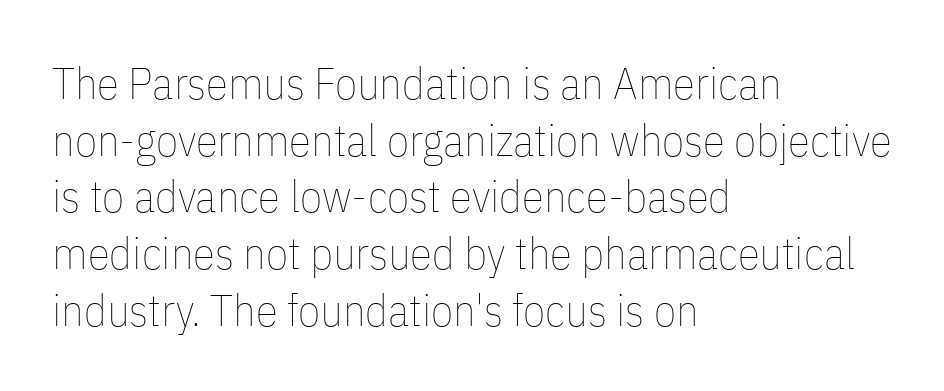
Q: Is the text bold? A: No.
Q: Is the text italic (slanted)? A: No, it is upright.
Q: Is the text underlined? A: No.
Q: How is the paragraph aligned? A: Left-aligned.
Q: Is the spacing between letters normal or unusually wide? A: Normal.
Q: Is the spacing between lines tight, normal or loose? A: Normal.
Q: Width (condensed, normal, or wide)? A: Condensed.
Q: Stroke contrast? A: Low.
Q: x-height? A: Medium.
Q: Monospaced? A: No.
